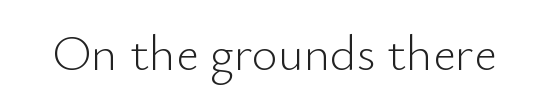
The image shows 50 px light sans-serif type, upright; set normal letter spacing, not underlined; low stroke contrast and a small x-height.
